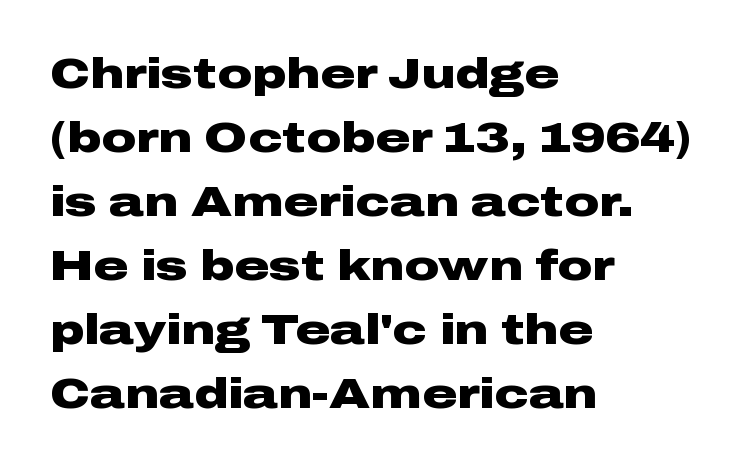
The image shows 43 px heavy, wide sans-serif type, upright; set left-aligned, normal line spacing (1.49x), normal letter spacing, not underlined; low stroke contrast and a medium x-height.
